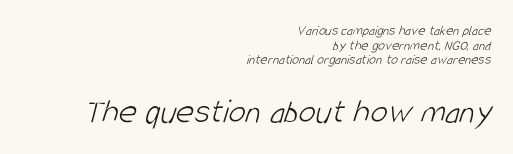
The image shows 35 px light, condensed sans-serif type; set right-aligned, tight line spacing (1.05x), normal letter spacing, not underlined; the second (bottom) block is 2.5x larger; low stroke contrast and a large x-height.
